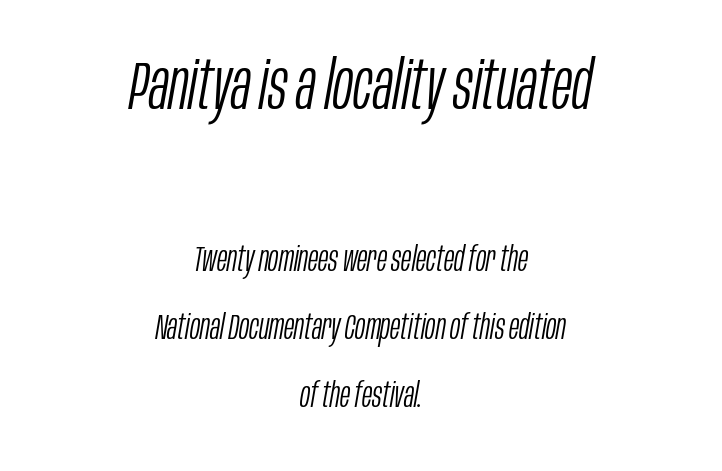
{"italic": "yes", "lean": "right", "slant_degrees": 10, "bold": "no", "weight": "light", "width": "condensed", "stroke_contrast": "low", "x_height": "large", "monospaced": "no", "underline": "no", "align": "center", "line_spacing": "loose", "line_spacing_ratio": 2.0, "letter_spacing": "normal", "letter_spacing_em": 0.0, "larger_block": "first", "size_ratio": 1.97, "glyph_px": 67}
